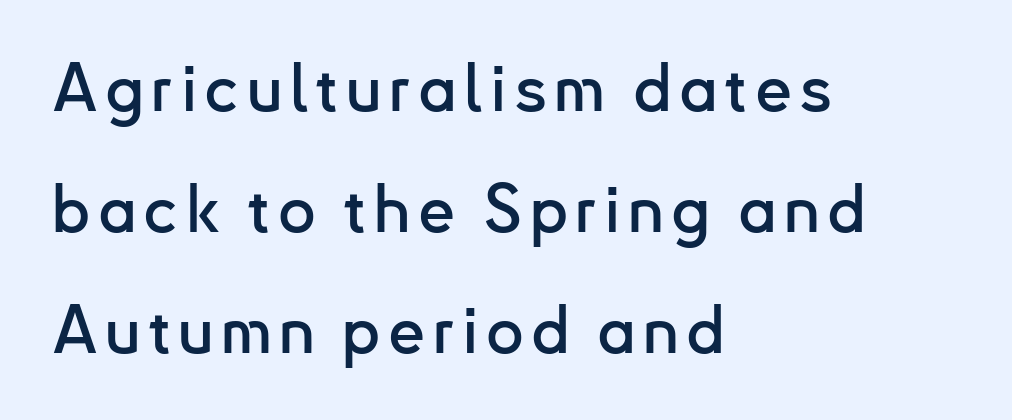
This sample has the flowing, uneven cadence of proportional lettering. A roman cut, with each character standing at attention. A classic flush-left, rag-right setting is used for this passage. What kind of face is this? One without serifs — a sans.
